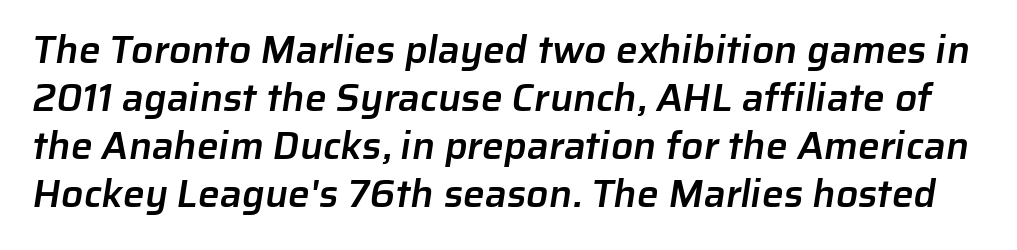
This rendering employs a face without finishing strokes, i.e., a sans-serif. Each letter keeps its own natural width here, so spacing adapts to shape. The tracking reads as untouched default to a designer's eye. The passage shown is semibold, sitting just below true bold.
